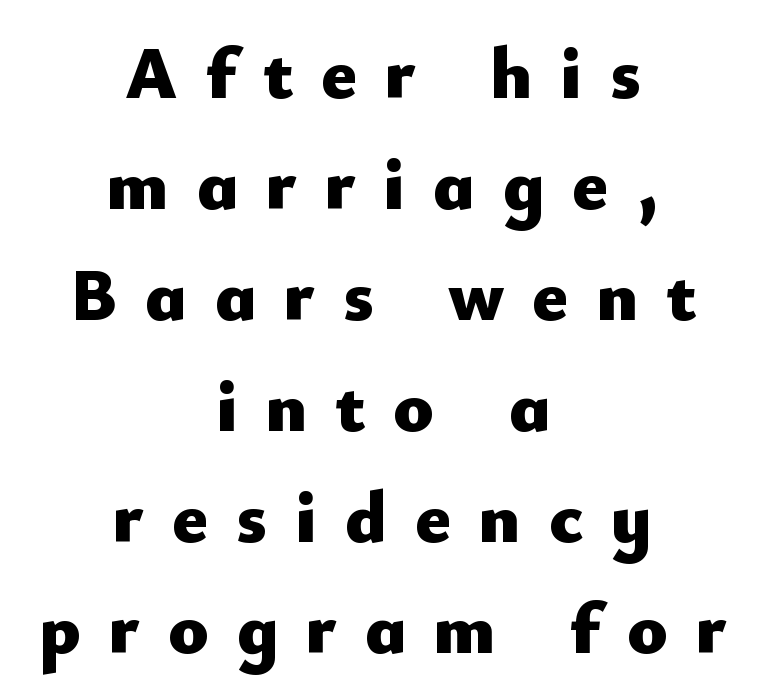
{"serif": "no", "italic": "no", "bold": "yes", "weight": "heavy", "width": "normal", "stroke_contrast": "low", "x_height": "small", "monospaced": "no", "underline": "no", "align": "center", "line_spacing": "normal", "line_spacing_ratio": 1.5, "letter_spacing": "wide", "letter_spacing_em": 0.38, "glyph_px": 74}
